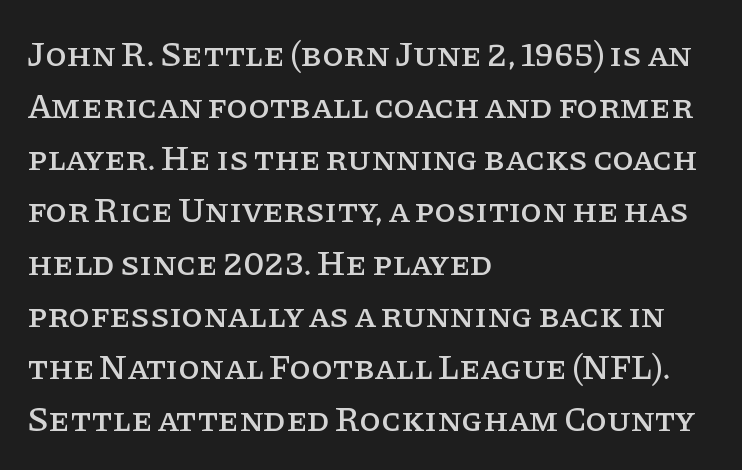
{"serif": "yes", "italic": "no", "width": "normal", "stroke_contrast": "low", "x_height": "large", "monospaced": "no", "underline": "no", "align": "left", "line_spacing": "normal", "line_spacing_ratio": 1.49, "letter_spacing": "normal", "letter_spacing_em": 0.0, "glyph_px": 35}
